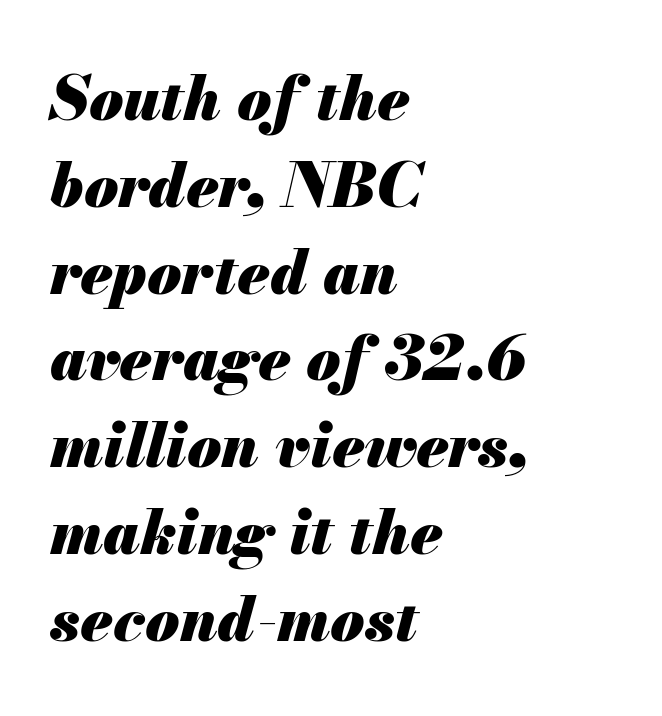
{"italic": "yes", "lean": "right", "slant_degrees": 13, "bold": "yes", "weight": "heavy", "width": "normal", "stroke_contrast": "medium", "x_height": "small", "monospaced": "no", "underline": "no", "align": "left", "line_spacing": "normal", "line_spacing_ratio": 1.4, "letter_spacing": "normal", "letter_spacing_em": 0.0, "glyph_px": 62}
